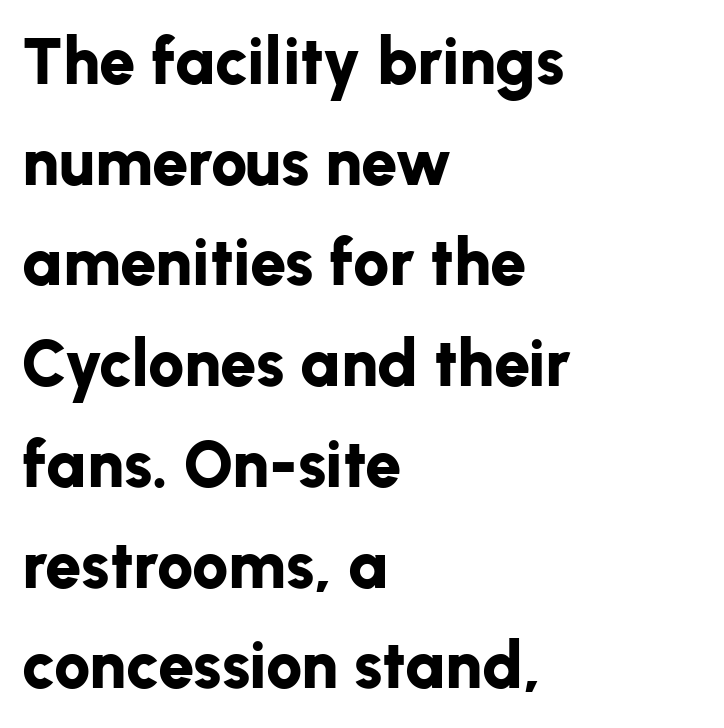
{"serif": "no", "italic": "no", "bold": "yes", "weight": "bold", "width": "normal", "stroke_contrast": "low", "x_height": "medium", "monospaced": "no", "underline": "no", "align": "left", "line_spacing": "normal", "line_spacing_ratio": 1.55, "letter_spacing": "normal", "letter_spacing_em": 0.0, "glyph_px": 65}
